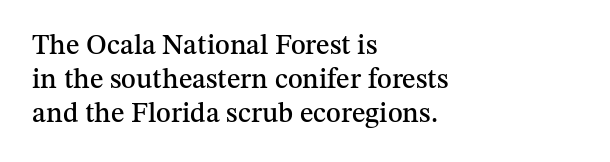
Q: Is the text italic (slanted)? A: No, it is upright.
Q: Is the typeface a serif or a sans-serif typeface? A: Serif.
Q: Is the text underlined? A: No.
Q: How is the paragraph aligned? A: Left-aligned.
Q: Is the spacing between letters normal or unusually wide? A: Normal.
Q: Width (condensed, normal, or wide)? A: Normal.
Q: Stroke contrast? A: Medium.
Q: x-height? A: Medium.
Q: Monospaced? A: No.
